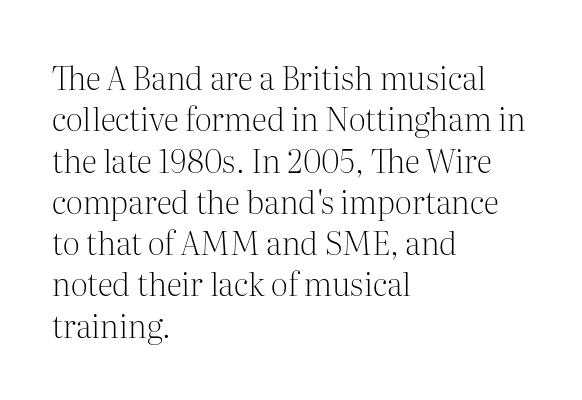
{"serif": "yes", "italic": "no", "bold": "no", "weight": "light", "width": "normal", "stroke_contrast": "medium", "x_height": "medium", "monospaced": "no", "underline": "no", "align": "left", "line_spacing": "normal", "line_spacing_ratio": 1.29, "letter_spacing": "normal", "letter_spacing_em": 0.0, "glyph_px": 32}
